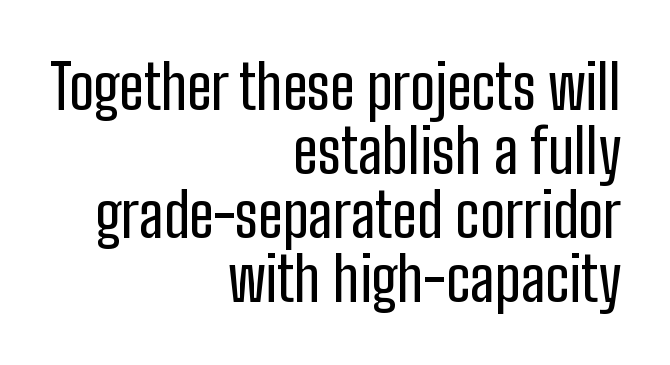
Q: Is the text italic (slanted)? A: No, it is upright.
Q: Is the typeface a serif or a sans-serif typeface? A: Sans-serif.
Q: Is the text underlined? A: No.
Q: How is the paragraph aligned? A: Right-aligned.
Q: Is the spacing between letters normal or unusually wide? A: Normal.
Q: Is the spacing between lines tight, normal or loose? A: Tight.
Q: Width (condensed, normal, or wide)? A: Condensed.
Q: Stroke contrast? A: Low.
Q: x-height? A: Medium.
Q: Monospaced? A: No.
